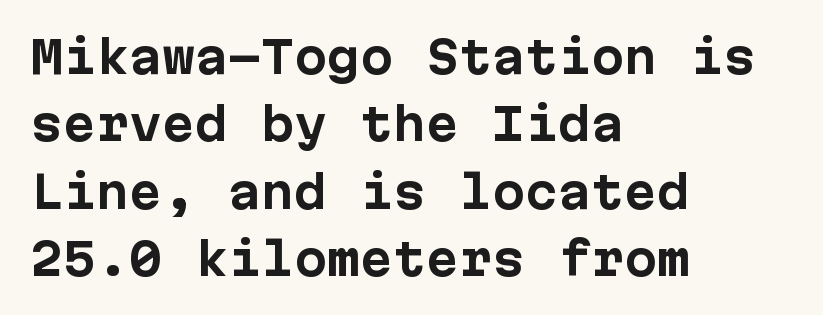
{"serif": "no", "italic": "no", "bold": "yes", "weight": "bold", "width": "normal", "stroke_contrast": "low", "x_height": "medium", "monospaced": "yes", "underline": "no", "align": "left", "line_spacing": "normal", "line_spacing_ratio": 1.53, "letter_spacing": "normal", "letter_spacing_em": 0.0, "glyph_px": 44}
